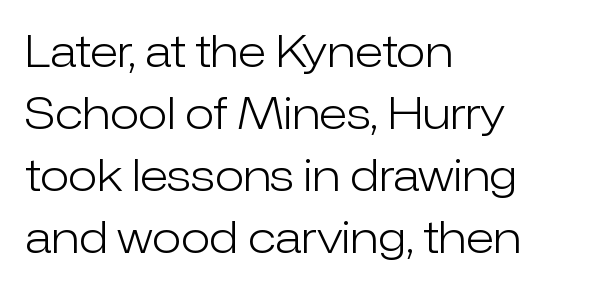
This sample uses plain, unmodified letter spacing. The typesetting does not lean heavy: it is not bold. The glyphs in this specimen are sans serif. The face used here is proportionally spaced, like ordinary book or web type. Descenders are the only things crossing below the line. Vertically, the passage feels balanced, rows spaced as you'd expect.
